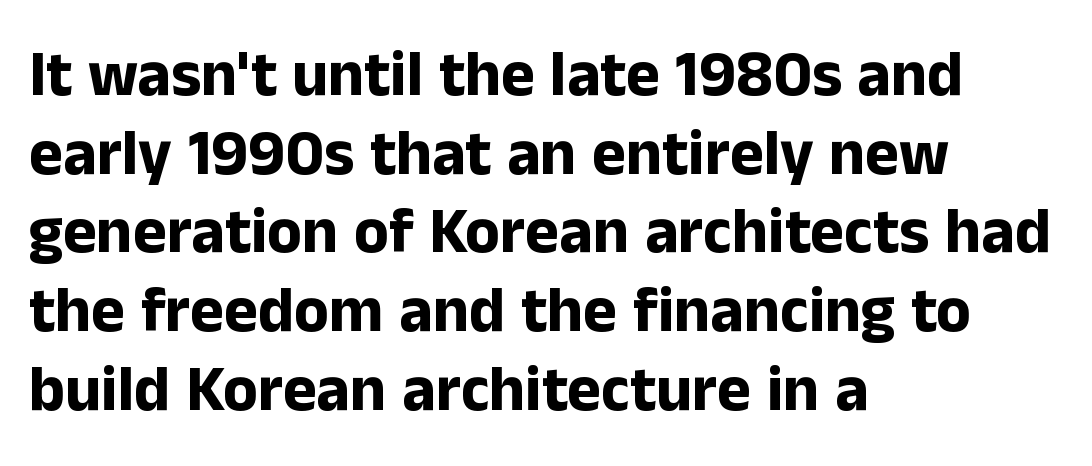
Do the characters align in a grid? No, the font is proportional. The letters stand upright; this is a roman face. Honestly, the letter spacing is just normal — you wouldn't notice it. These words are printed bold, with thick strokes throughout. The strip under each line holds only bare page. Each line starts at the same left margin while the right side varies.
